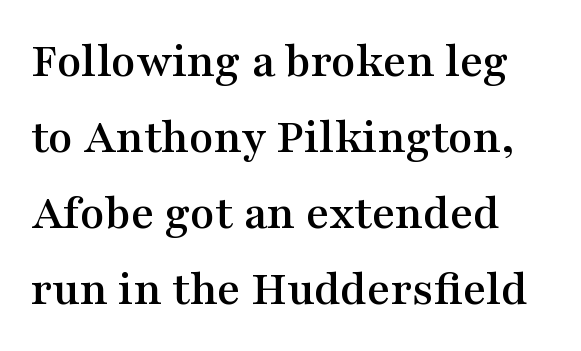
The image shows 50 px wide serif type, upright; set normal line spacing (1.52x), normal letter spacing, not underlined; medium stroke contrast and a medium x-height.
